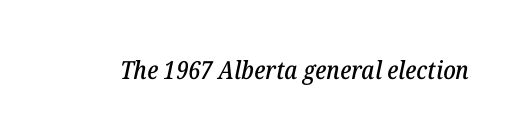
{"italic": "yes", "lean": "right", "slant_degrees": 12, "underline": "no", "letter_spacing": "normal", "letter_spacing_em": 0.0, "glyph_px": 25}
